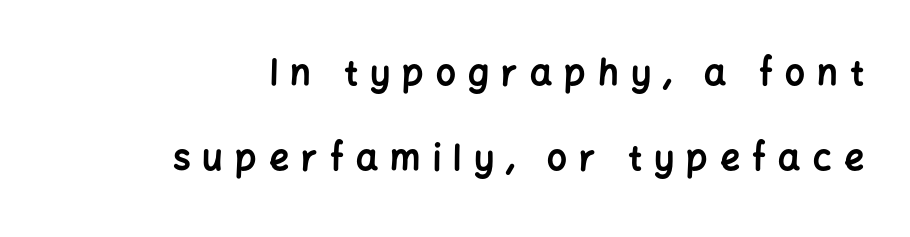
{"serif": "no", "italic": "no", "bold": "yes", "weight": "bold", "width": "normal", "stroke_contrast": "low", "x_height": "medium", "monospaced": "no", "underline": "no", "align": "right", "line_spacing": "loose", "line_spacing_ratio": 2.43, "letter_spacing": "wide", "letter_spacing_em": 0.35, "glyph_px": 35}
